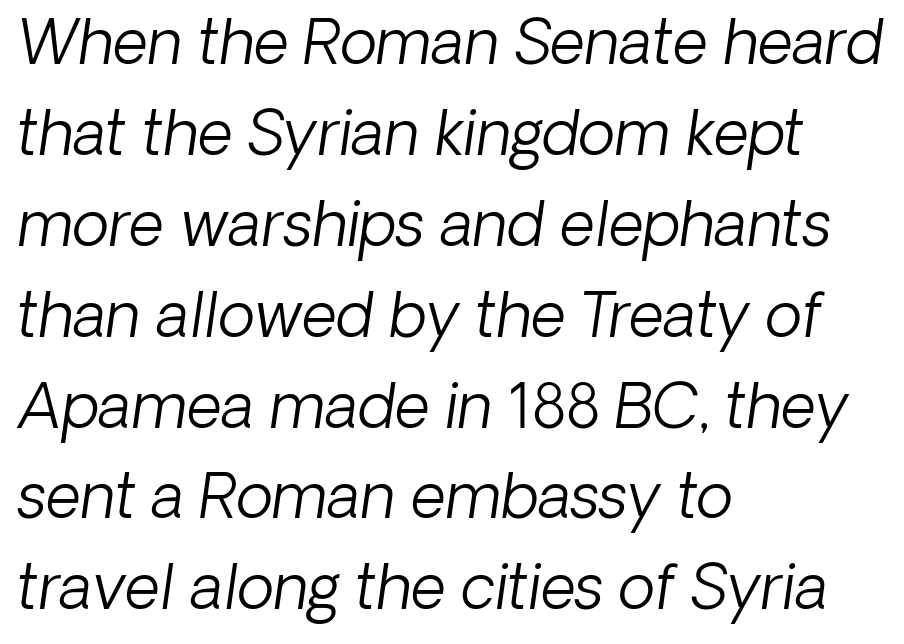
Just letters on the line, the space beneath them empty. A typesetter would call this proportional, since set widths differ per character. Honestly, the row spacing looks completely unremarkable. The text carries the slant typical of an italic or oblique font.
